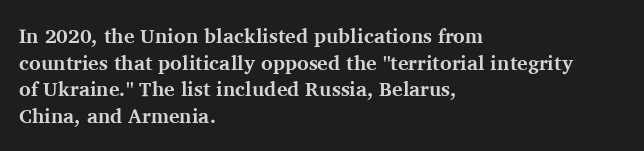
The typography opts for an upright posture over an oblique one. A classic flush-left, rag-right setting is used for this passage. Words appear dense and cohesive because spacing is normal. A full-strength bold gives these letters their thick strokes. Rule under the text: the space is simply empty.
